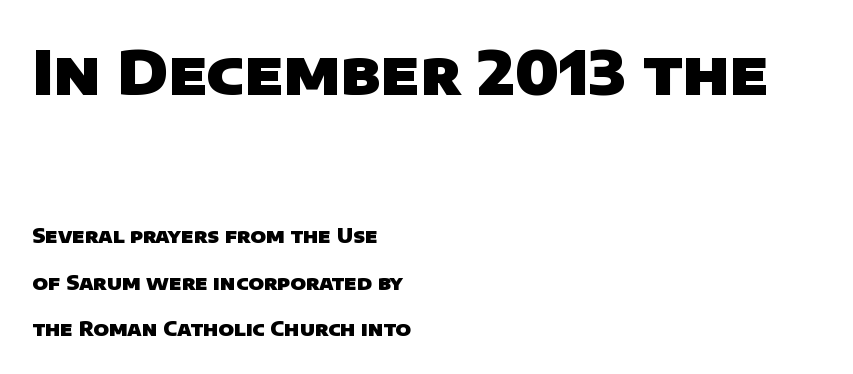
The image shows 61 px heavy sans-serif type; set left-aligned, loose line spacing (2.32x), normal letter spacing, not underlined; the first (top) block is 3.05x larger; low stroke contrast and a large x-height.
